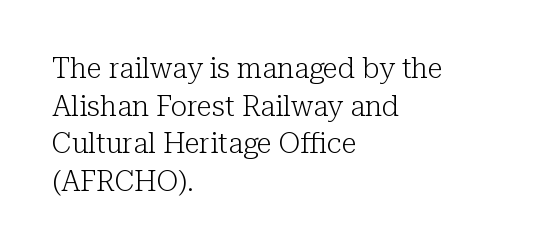
Q: Is the text bold? A: No.
Q: Is the text italic (slanted)? A: No, it is upright.
Q: Is the typeface a serif or a sans-serif typeface? A: Serif.
Q: Is the text underlined? A: No.
Q: How is the paragraph aligned? A: Left-aligned.
Q: Is the spacing between letters normal or unusually wide? A: Normal.
Q: Is the spacing between lines tight, normal or loose? A: Normal.
Q: Width (condensed, normal, or wide)? A: Normal.
Q: Stroke contrast? A: Low.
Q: x-height? A: Medium.
Q: Monospaced? A: No.
